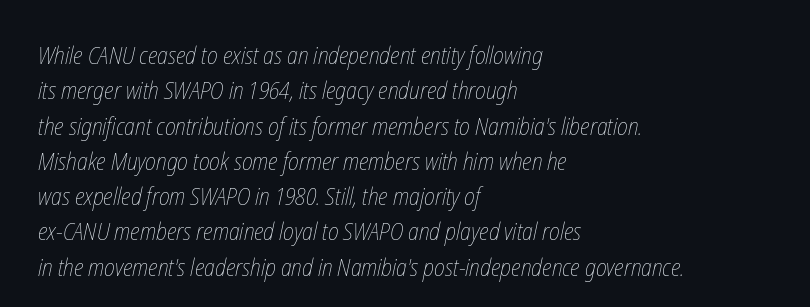
The image shows 24 px text type; set left-aligned, normal line spacing (1.47x), normal letter spacing, not underlined.
